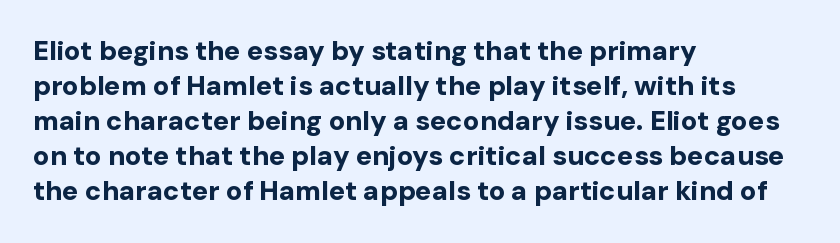
Q: Is the text bold? A: Yes.
Q: Is the text italic (slanted)? A: No, it is upright.
Q: Is the text underlined? A: No.
Q: How is the paragraph aligned? A: Left-aligned.
Q: Is the spacing between letters normal or unusually wide? A: Normal.
Q: Is the spacing between lines tight, normal or loose? A: Normal.
